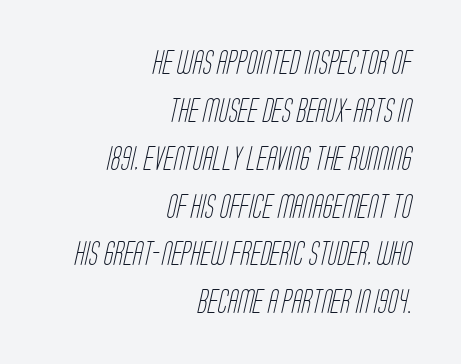
The image shows 23 px text type; set right-aligned, loose line spacing (2.08x), normal letter spacing, not underlined.
